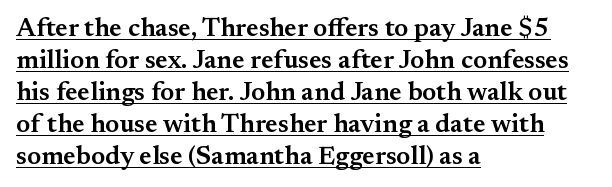
{"italic": "no", "bold": "semi", "underline": "yes", "align": "left", "line_spacing_ratio": 1.23, "letter_spacing": "normal", "letter_spacing_em": 0.0, "glyph_px": 26}
